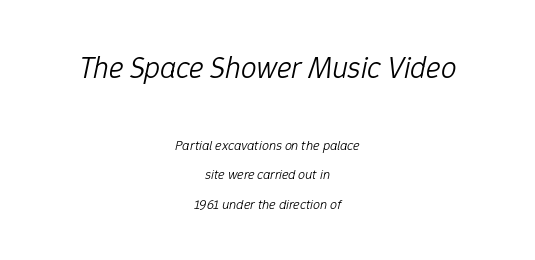
The image shows 31 px light type, italic (leaning right); set centered, loose line spacing (2.08x), normal letter spacing, not underlined; the first (top) block is 2.21x larger; low stroke contrast and a medium x-height.
